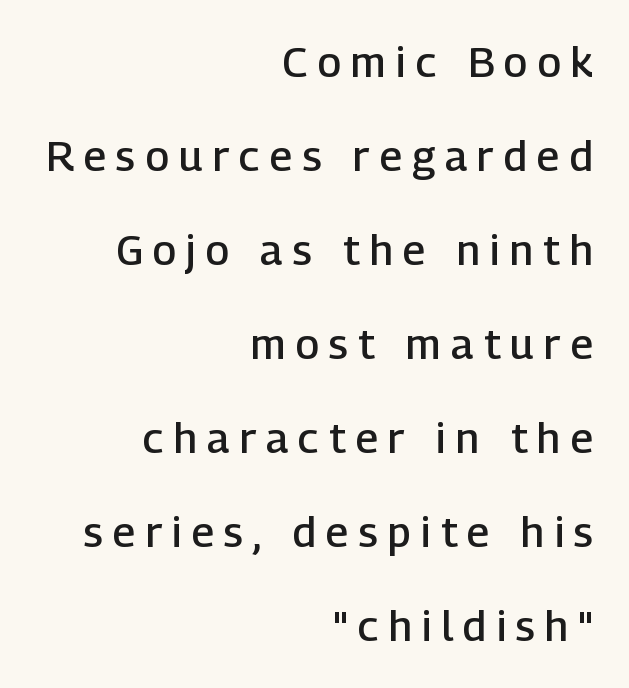
The passage shown is not underscored anywhere. The compositor pushed each line to the right boundary. The letters are semibold — heavier than regular but short of a full bold. A typesetter would call this heavily tracked-out type. Note: no serifs on the glyphs. A typesetter would call this leading open, well beyond the default.
